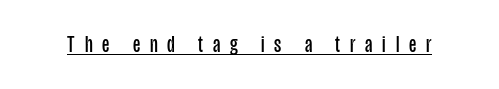
The image shows 23 px text type, upright; set unusually wide letter spacing (+0.43 em), underlined.
